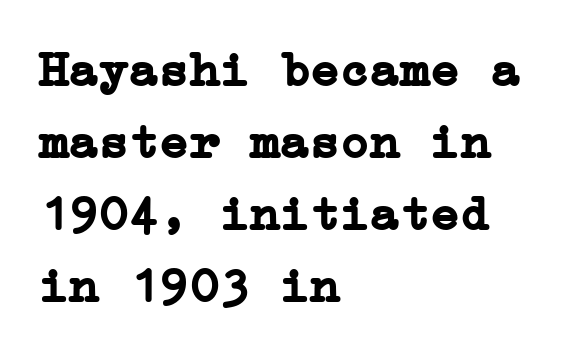
Little horizontal feet cap the strokes, marking this as serif type. Leftover space on each line is placed entirely after the last word. Regular leading. This is roman type, the default non-slanted kind. Notice how thick the strokes are: this is what a full bold looks like.
